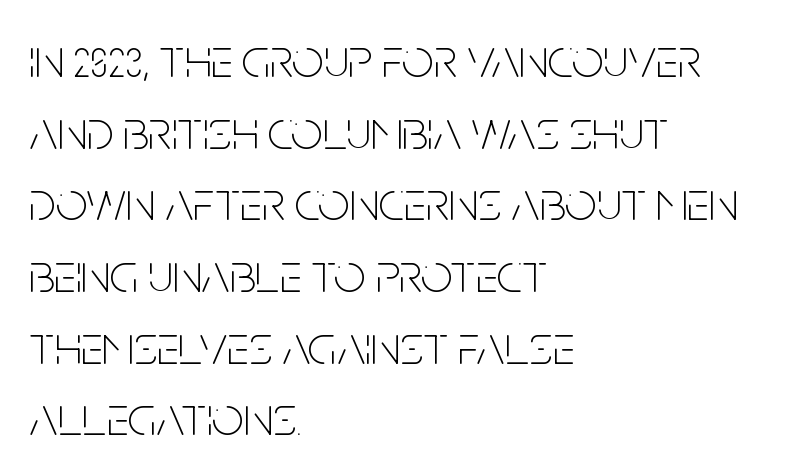
The image shows 56 px thin, condensed sans-serif type, upright; set left-aligned, normal line spacing (1.28x), normal letter spacing, not underlined; low stroke contrast and a large x-height.
